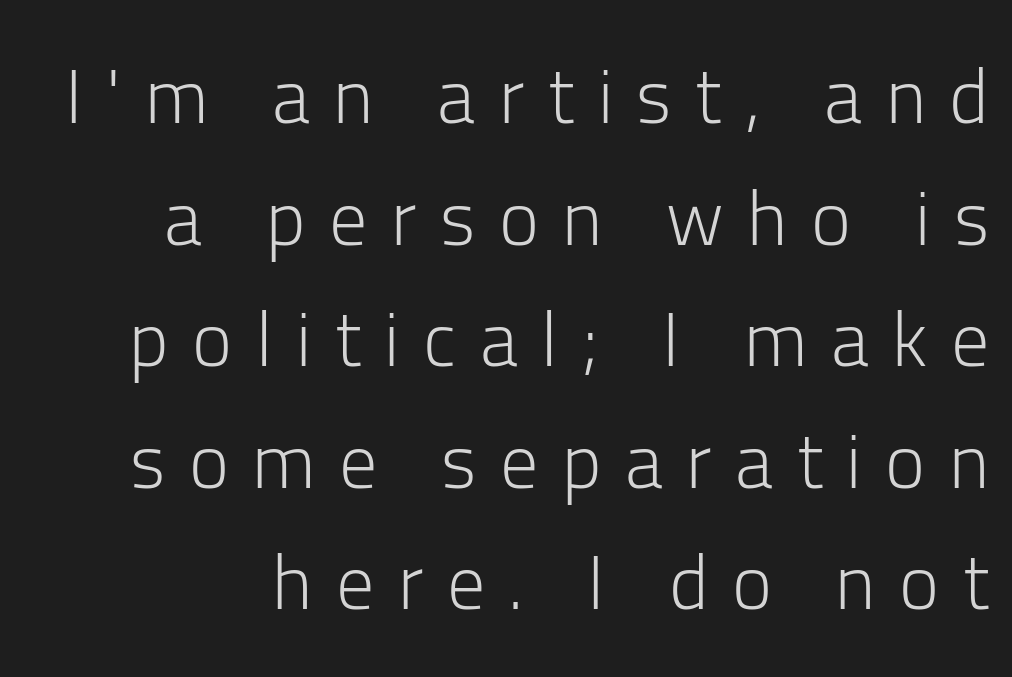
Letterform terminals end flat and unadorned throughout the passage. Quick note: underline off. Do the letters lean? They stand straight. Do the characters align in a grid? No, the font is proportional.
